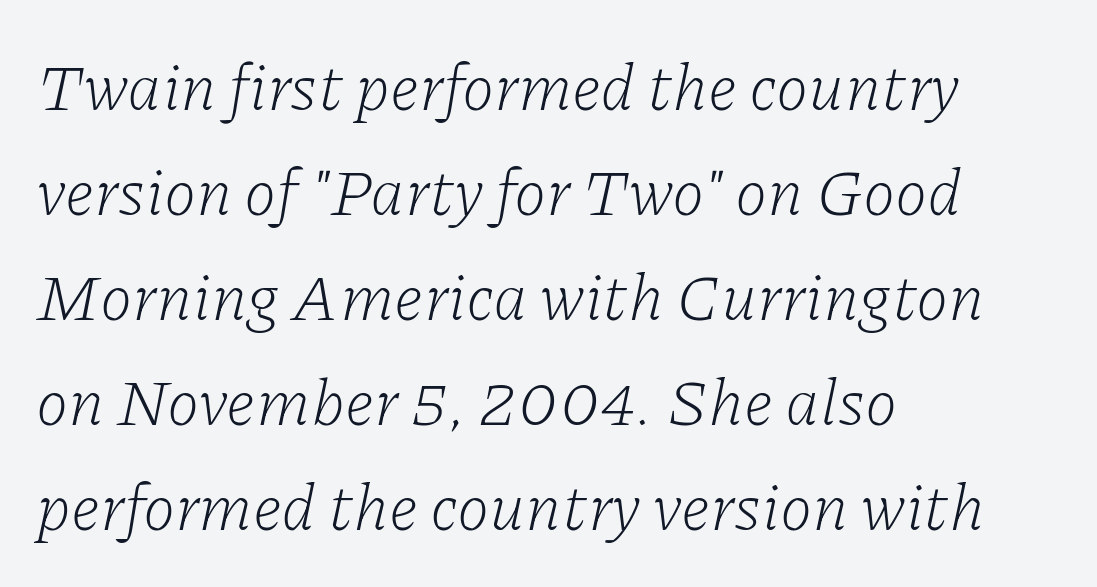
{"serif": "yes", "italic": "yes", "lean": "right", "slant_degrees": 11, "bold": "no", "weight": "light", "width": "normal", "stroke_contrast": "low", "x_height": "medium", "monospaced": "no", "underline": "no", "align": "left", "line_spacing": "normal", "line_spacing_ratio": 1.59, "letter_spacing": "normal", "letter_spacing_em": 0.0, "glyph_px": 66}
